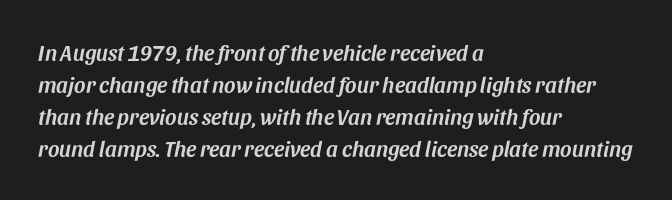
{"italic": "yes", "lean": "right", "slant_degrees": 11, "underline": "no", "align": "left", "line_spacing": "normal", "line_spacing_ratio": 1.46, "letter_spacing": "normal", "letter_spacing_em": 0.0, "glyph_px": 22}
